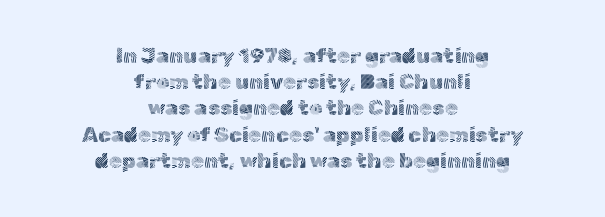
The lettering stays uniformly vertical, giving the passage a roman look. Words appear dense and cohesive because spacing is normal. This block has exactly the height ordinary leading produces. Nobody drew a line under any word here.
